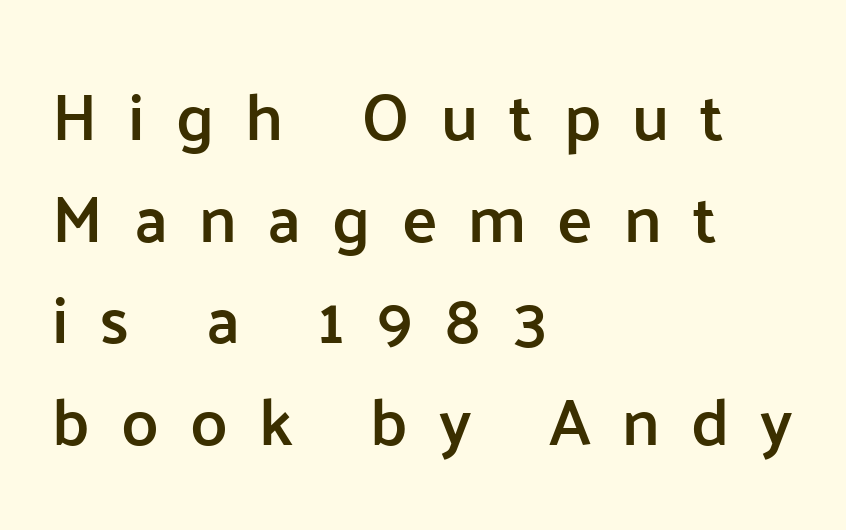
Q: Is the text bold? A: Semi-bold.
Q: Is the text italic (slanted)? A: No, it is upright.
Q: Is the typeface a serif or a sans-serif typeface? A: Sans-serif.
Q: Is the text underlined? A: No.
Q: How is the paragraph aligned? A: Left-aligned.
Q: Is the spacing between letters normal or unusually wide? A: Unusually wide.
Q: Is the spacing between lines tight, normal or loose? A: Normal.
Q: Width (condensed, normal, or wide)? A: Normal.
Q: Stroke contrast? A: Low.
Q: x-height? A: Medium.
Q: Monospaced? A: No.
